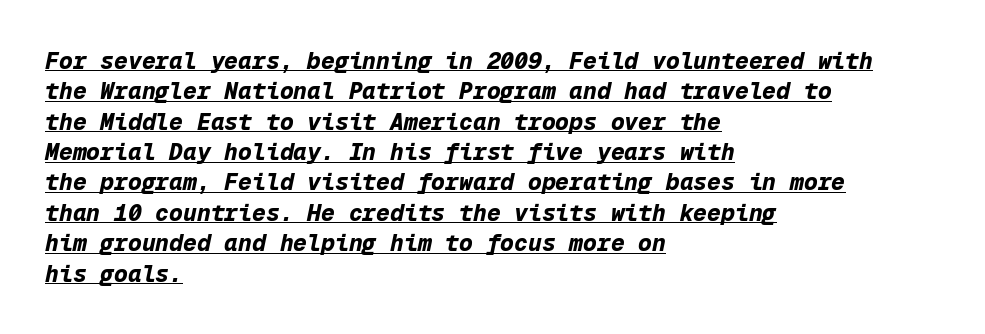
Q: Is the text bold? A: Yes.
Q: Is the text italic (slanted)? A: Yes, it leans right by about 12 degrees.
Q: Is the text underlined? A: Yes.
Q: How is the paragraph aligned? A: Left-aligned.
Q: Is the spacing between letters normal or unusually wide? A: Normal.
Q: Is the spacing between lines tight, normal or loose? A: Normal.
